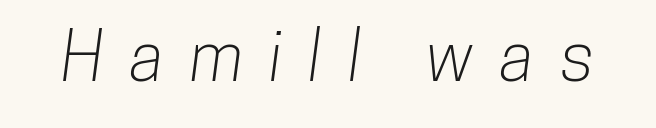
A bare baseline throughout the passage. Are there feet on the stems? There aren't — it's a sans. Letter spacing: wide. A typesetter would call this proportional, since set widths differ per character.
